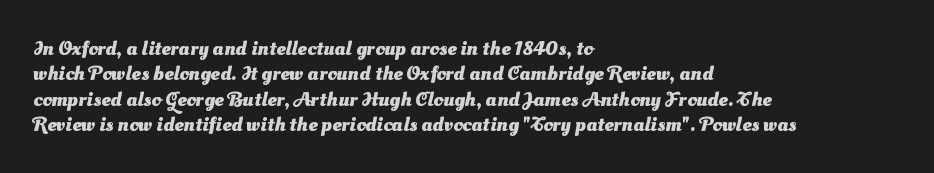
One-word summary of the alignment: left. A clean baseline with only descenders dipping below it. No extra tracking has been applied to these lines. Set as a true bold cut, around the 700 mark.
